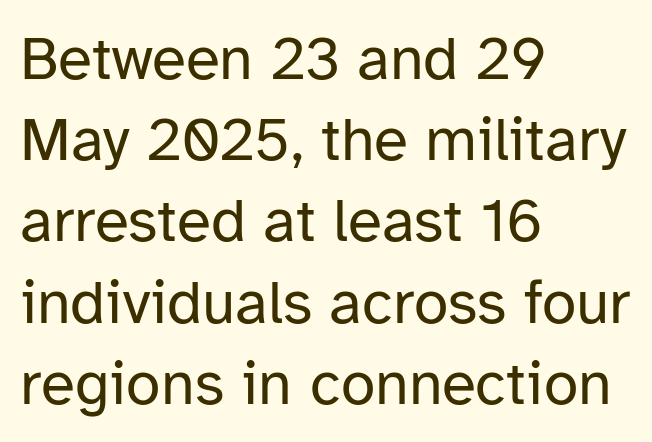
Q: Is the text bold? A: No.
Q: Is the text italic (slanted)? A: No, it is upright.
Q: Is the typeface a serif or a sans-serif typeface? A: Sans-serif.
Q: Is the text underlined? A: No.
Q: How is the paragraph aligned? A: Left-aligned.
Q: Is the spacing between letters normal or unusually wide? A: Normal.
Q: Is the spacing between lines tight, normal or loose? A: Normal.
Q: Width (condensed, normal, or wide)? A: Normal.
Q: Stroke contrast? A: Low.
Q: x-height? A: Medium.
Q: Monospaced? A: No.
